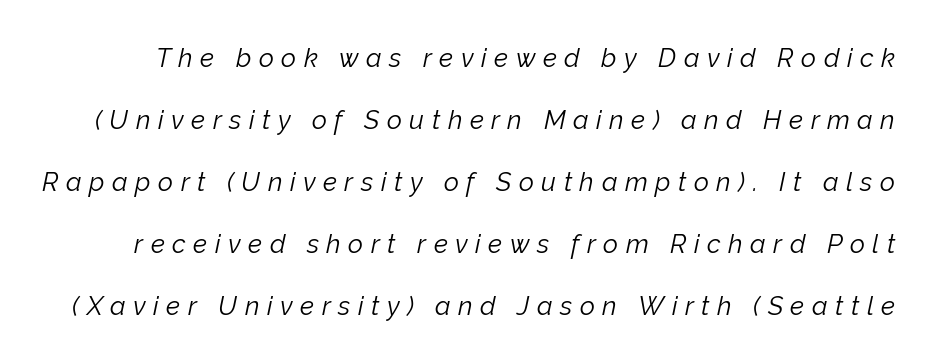
The image shows 26 px text type, italic (leaning right); set loose line spacing (2.38x), unusually wide letter spacing (+0.29 em), not underlined.
